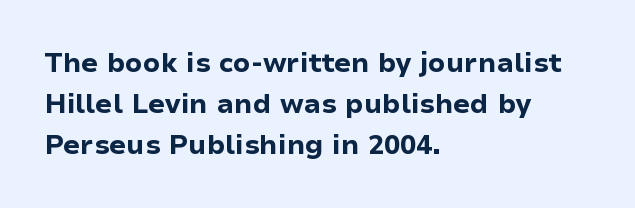
This is the regular roman posture of the typeface. Regarding leading, the lines here are spaced in the standard way. Heft: maximum for text — a bold. The specimen omits any rule beneath the text block's lines.
